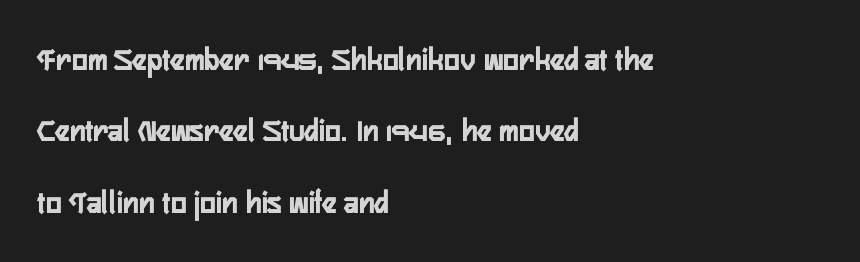
Q: Is the text italic (slanted)? A: No, it is upright.
Q: Is the typeface a serif or a sans-serif typeface? A: Sans-serif.
Q: Is the text underlined? A: No.
Q: How is the paragraph aligned? A: Left-aligned.
Q: Is the spacing between letters normal or unusually wide? A: Normal.
Q: Is the spacing between lines tight, normal or loose? A: Loose.
Q: Width (condensed, normal, or wide)? A: Condensed.
Q: Stroke contrast? A: Low.
Q: x-height? A: Medium.
Q: Monospaced? A: No.
